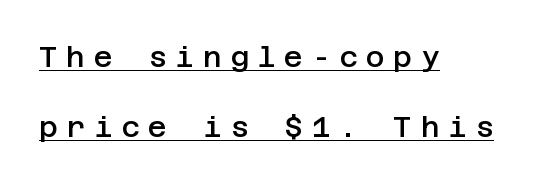
The image shows 29 px semibold sans-serif type, upright; set left-aligned, loose line spacing (2.43x), unusually wide letter spacing (+0.29 em), underlined; low stroke contrast and a large x-height.
